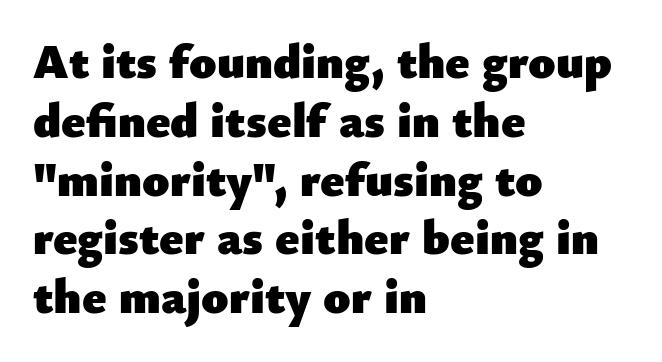
Heavy-handed strokes throughout: this text is bold. This sample uses a sans-serif face. When letters stand straight like this, we call the style roman or upright. In terms of letterspacing, this is plain default setting. Each letter keeps its own natural width here, so spacing adapts to shape.
